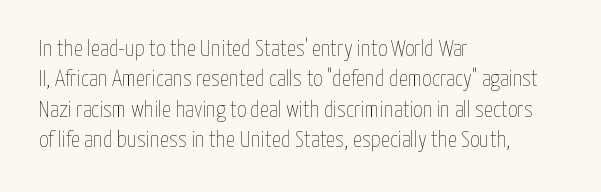
The space directly below the letters is spotless. Caption: standard tracking, unaltered. Vertically, the passage feels balanced, rows spaced as you'd expect. Does the lettering tilt? It doesn't — this is upright.
